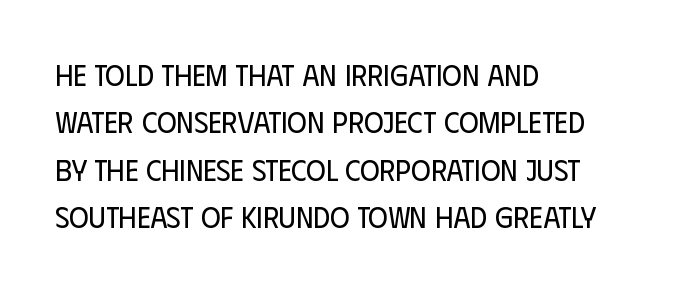
The image shows 30 px regular-weight, condensed sans-serif type, upright; set left-aligned, normal line spacing (1.58x), normal letter spacing, not underlined; low stroke contrast and a large x-height.
